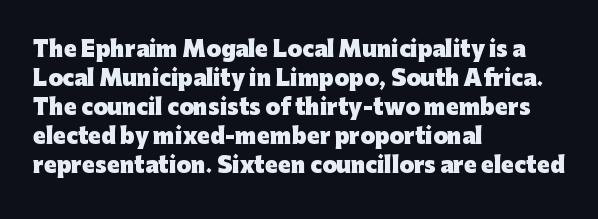
{"italic": "no", "bold": "yes", "underline": "no", "align": "left", "line_spacing": "normal", "line_spacing_ratio": 1.38, "letter_spacing": "normal", "letter_spacing_em": 0.0, "glyph_px": 21}
